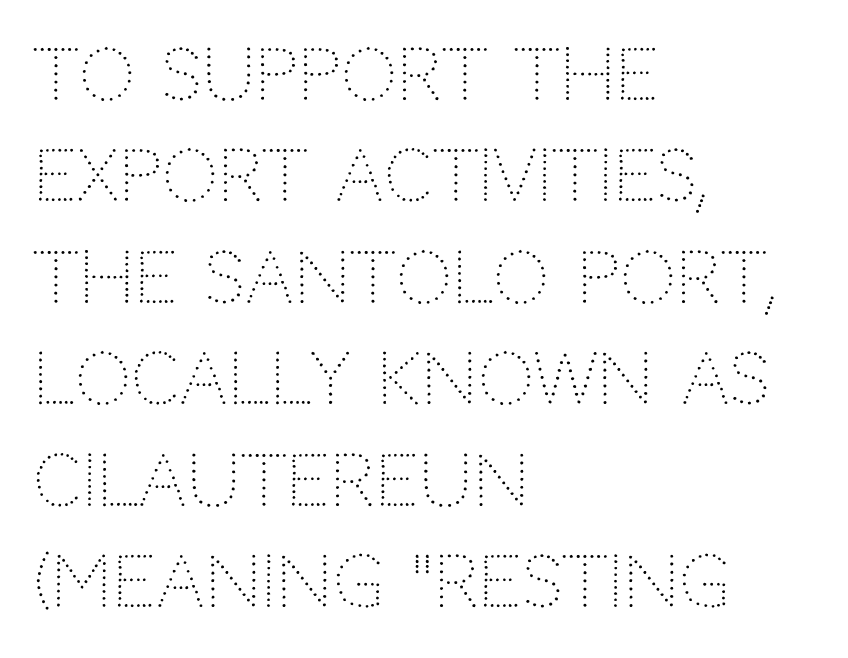
The passage shown has conventional tracking throughout. Typeset ragged right — the left edge is the straight one. Students, observe: this is what conventionally led text looks like. Just letters on the line, the space beneath them empty. Font category for this specimen: sans-serif. Stroke thickness stays within the range of a standard reading face or lighter.
